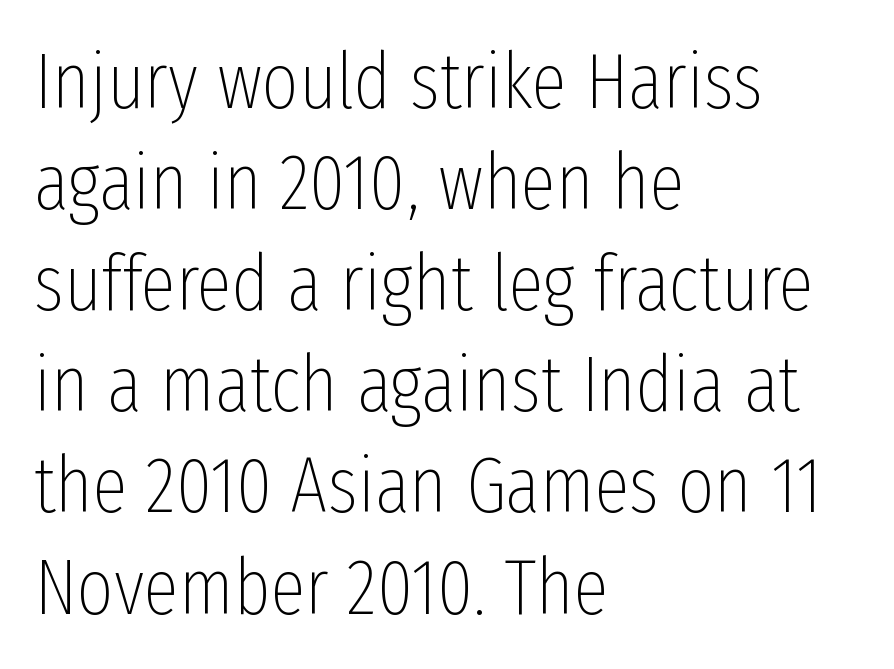
Q: Is the text bold? A: No.
Q: Is the text italic (slanted)? A: No, it is upright.
Q: Is the typeface a serif or a sans-serif typeface? A: Sans-serif.
Q: Is the text underlined? A: No.
Q: How is the paragraph aligned? A: Left-aligned.
Q: Is the spacing between letters normal or unusually wide? A: Normal.
Q: Is the spacing between lines tight, normal or loose? A: Normal.
Q: Width (condensed, normal, or wide)? A: Condensed.
Q: Stroke contrast? A: Low.
Q: x-height? A: Medium.
Q: Monospaced? A: No.
